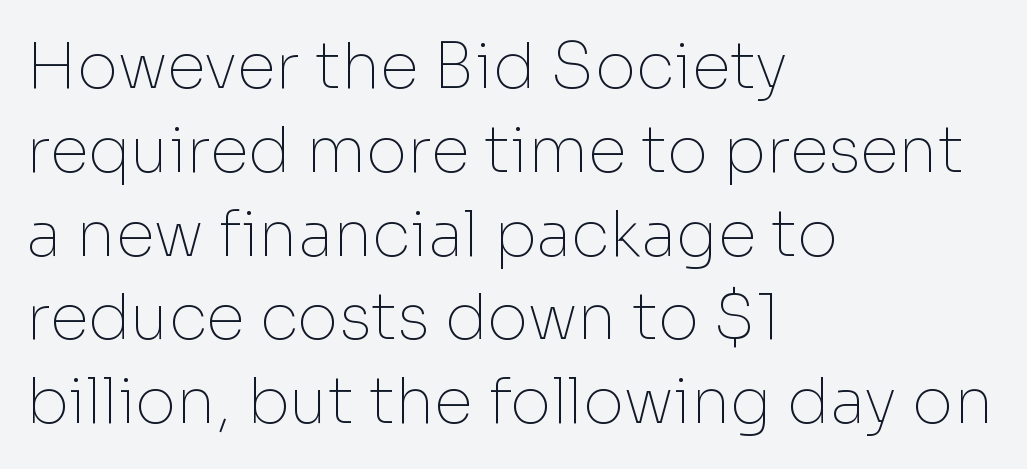
No extra ink here — the face is not bold. In terms of letterform style, serifs are entirely absent. Ascenders rise straight up at ninety degrees. Any mark beneath the type? The region is blank. The leading is moderate, giving the passage an even texture. Horizontally, the lines are justified to the leading edge only.
